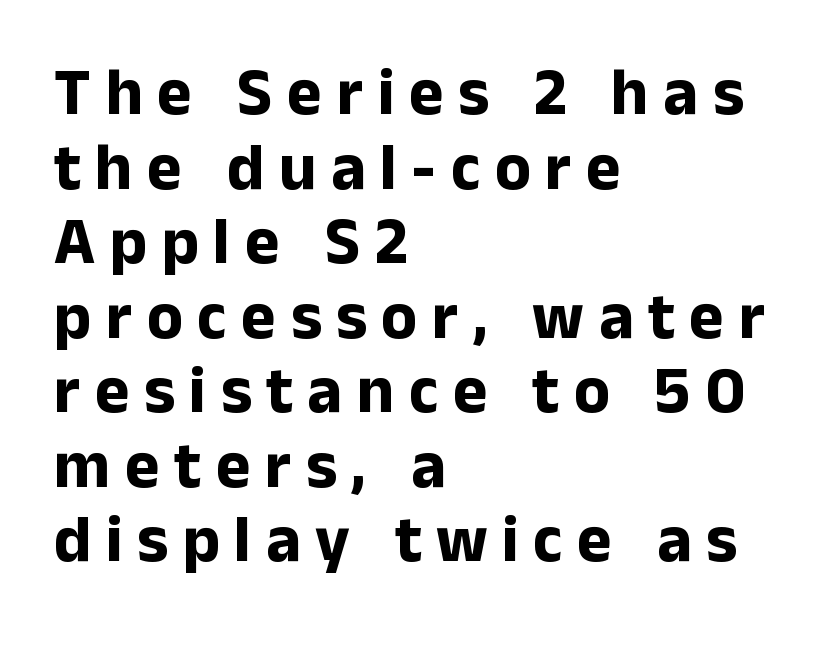
Q: Is the text bold? A: Yes.
Q: Is the text italic (slanted)? A: No, it is upright.
Q: Is the typeface a serif or a sans-serif typeface? A: Sans-serif.
Q: Is the text underlined? A: No.
Q: How is the paragraph aligned? A: Left-aligned.
Q: Is the spacing between letters normal or unusually wide? A: Unusually wide.
Q: Is the spacing between lines tight, normal or loose? A: Tight.
Q: Width (condensed, normal, or wide)? A: Normal.
Q: Stroke contrast? A: Low.
Q: x-height? A: Medium.
Q: Monospaced? A: No.
